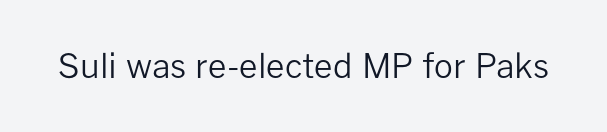
Q: Is the text bold? A: No.
Q: Is the text italic (slanted)? A: No, it is upright.
Q: Is the typeface a serif or a sans-serif typeface? A: Sans-serif.
Q: Is the text underlined? A: No.
Q: Is the spacing between letters normal or unusually wide? A: Normal.
Q: Width (condensed, normal, or wide)? A: Normal.
Q: Stroke contrast? A: Low.
Q: x-height? A: Medium.
Q: Monospaced? A: No.
